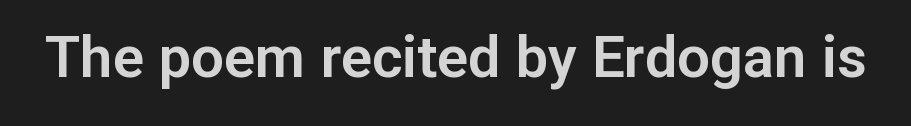
Q: Is the text italic (slanted)? A: No, it is upright.
Q: Is the typeface a serif or a sans-serif typeface? A: Sans-serif.
Q: Is the text underlined? A: No.
Q: Is the spacing between letters normal or unusually wide? A: Normal.
Q: Width (condensed, normal, or wide)? A: Normal.
Q: Stroke contrast? A: Low.
Q: x-height? A: Medium.
Q: Monospaced? A: No.
